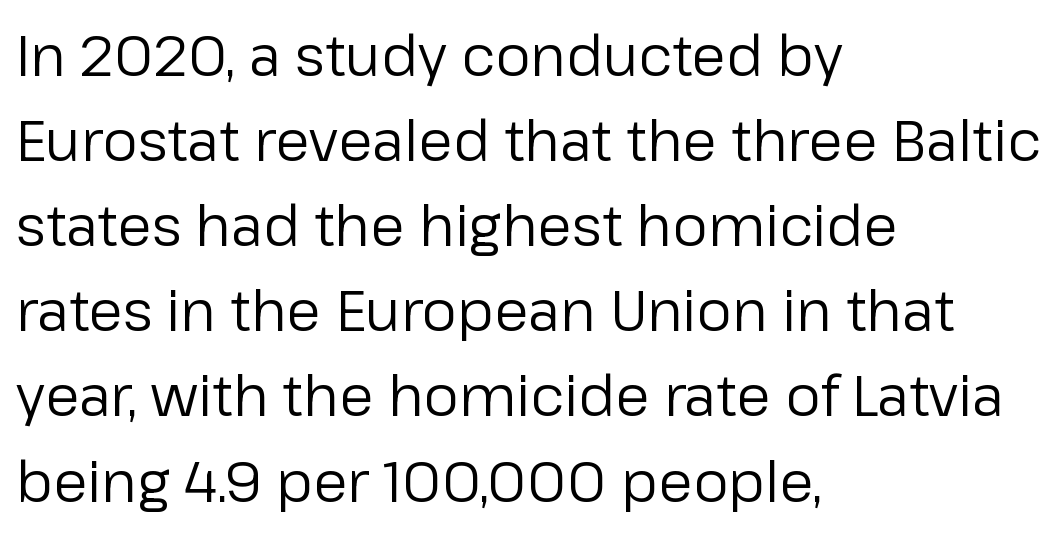
The image shows 56 px regular-weight sans-serif type, upright; set left-aligned, normal line spacing (1.52x), normal letter spacing, not underlined; low stroke contrast and a medium x-height.
